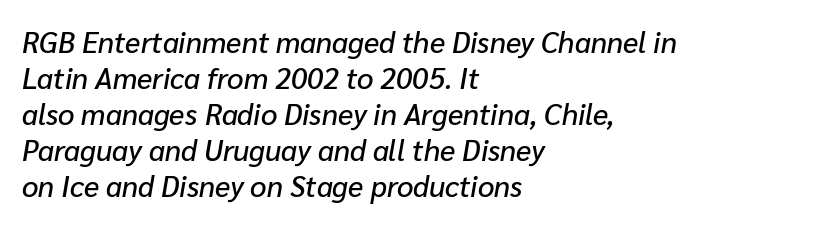
Note the varied advance widths — an 'i' is clearly narrower than an 'm'. Type without underlining. Characters follow at the spacing the type designer built in. The passage shown leans; its letterforms are oblique.
